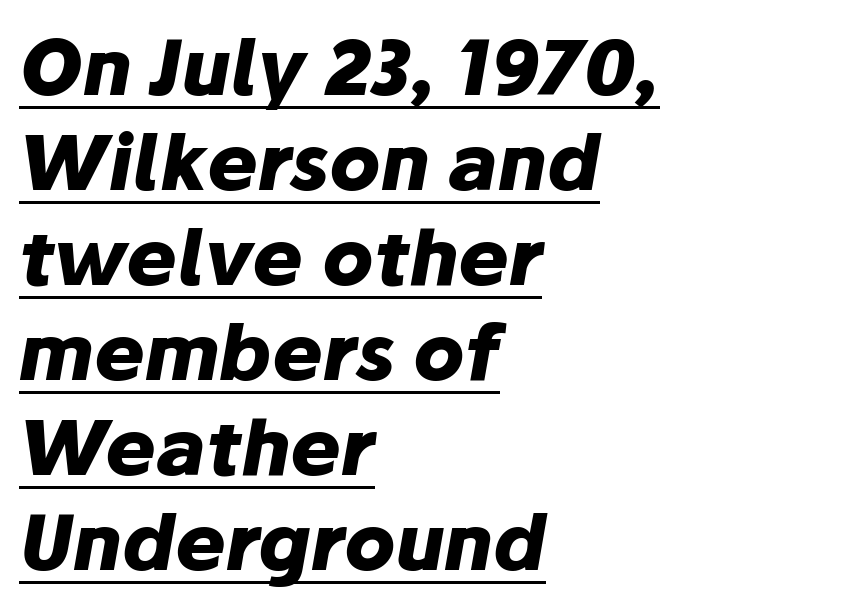
Q: Is the text bold? A: Yes.
Q: Is the text italic (slanted)? A: Yes, it leans right by about 10 degrees.
Q: Is the text underlined? A: Yes.
Q: How is the paragraph aligned? A: Left-aligned.
Q: Is the spacing between letters normal or unusually wide? A: Normal.
Q: Is the spacing between lines tight, normal or loose? A: Normal.
Q: Width (condensed, normal, or wide)? A: Normal.
Q: Stroke contrast? A: Low.
Q: x-height? A: Medium.
Q: Monospaced? A: No.
